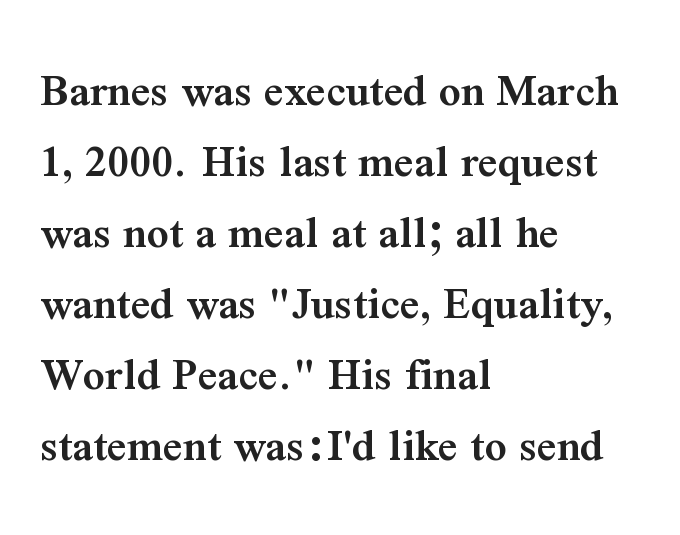
Compared with typical body copy, the letter spacing here is the same. The letters advance in unequal steps, a hallmark of proportional type. Designer's note — italics off, roman on. Is there much room between lines? A standard amount, neither cramped nor airy. A fair bit of extra ink — the face is semibold, not bold. Underlining? Definitely not there.
